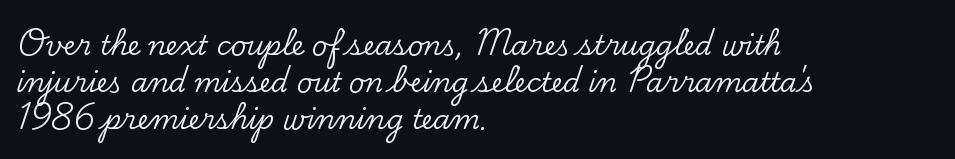
{"underline": "no", "align": "left", "line_spacing": "normal", "line_spacing_ratio": 1.37, "letter_spacing": "normal", "letter_spacing_em": 0.0, "glyph_px": 27}
